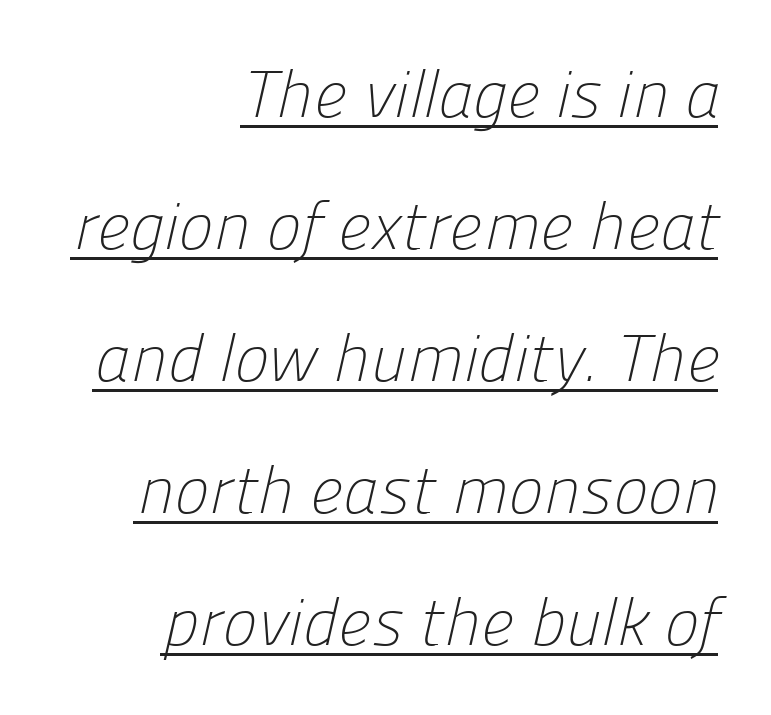
Q: Is the text bold? A: No.
Q: Is the typeface a serif or a sans-serif typeface? A: Sans-serif.
Q: Is the text underlined? A: Yes.
Q: How is the paragraph aligned? A: Right-aligned.
Q: Is the spacing between letters normal or unusually wide? A: Normal.
Q: Is the spacing between lines tight, normal or loose? A: Loose.
Q: Width (condensed, normal, or wide)? A: Normal.
Q: Stroke contrast? A: Low.
Q: x-height? A: Medium.
Q: Monospaced? A: No.
